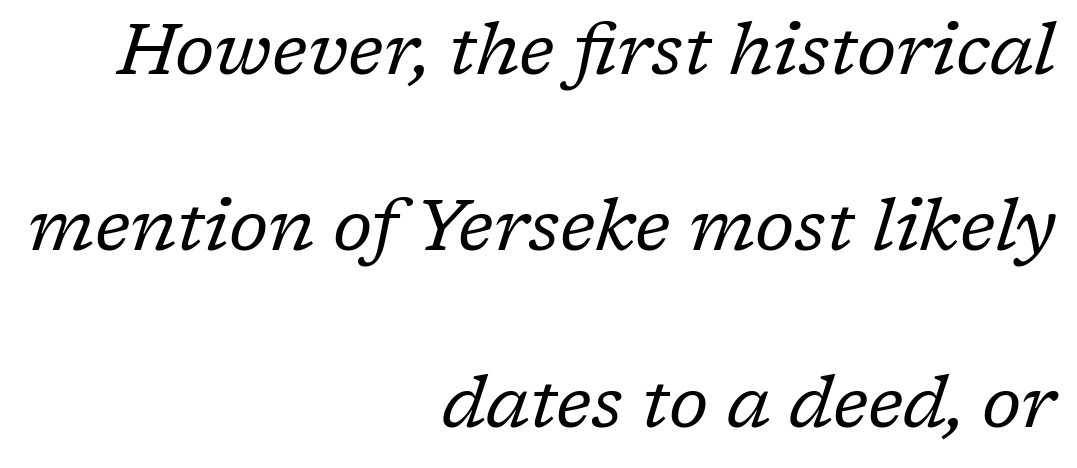
The font is comparable to plain body text, perhaps lighter. A serif font was chosen for this passage. Is the block centered? No — it sits flush against the right margin. You could not count columns in this text — the font is proportionally spaced. Words appear dense and cohesive because spacing is normal.
